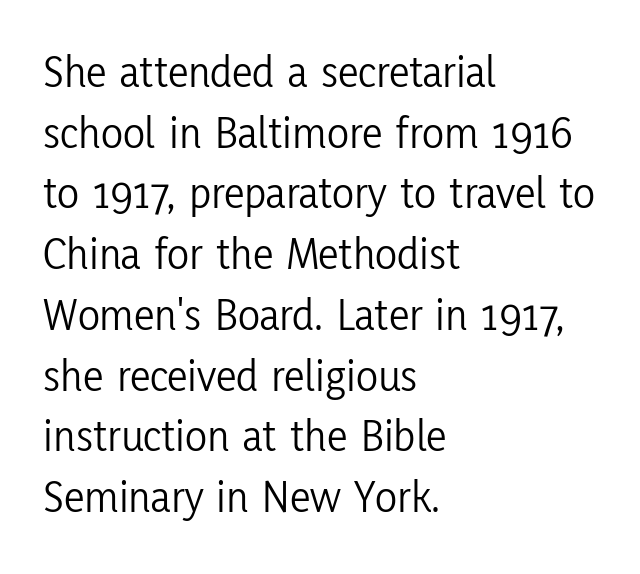
{"serif": "no", "italic": "no", "bold": "no", "weight": "light", "width": "condensed", "stroke_contrast": "low", "x_height": "medium", "monospaced": "no", "underline": "no", "align": "left", "line_spacing": "normal", "line_spacing_ratio": 1.32, "letter_spacing": "normal", "letter_spacing_em": 0.0, "glyph_px": 46}
